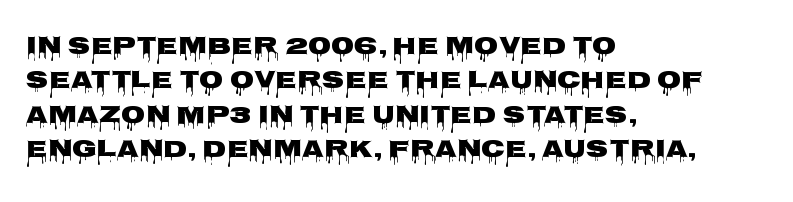
{"italic": "no", "bold": "yes", "underline": "no", "align": "left", "line_spacing": "normal", "line_spacing_ratio": 1.38, "letter_spacing": "normal", "letter_spacing_em": 0.0, "glyph_px": 25}
